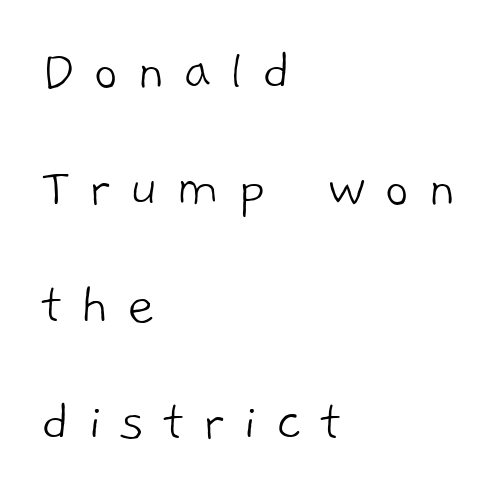
{"serif": "no", "bold": "no", "weight": "light", "width": "normal", "stroke_contrast": "low", "x_height": "medium", "monospaced": "no", "underline": "no", "align": "left", "line_spacing": "loose", "line_spacing_ratio": 1.95, "letter_spacing": "wide", "letter_spacing_em": 0.3, "glyph_px": 60}
